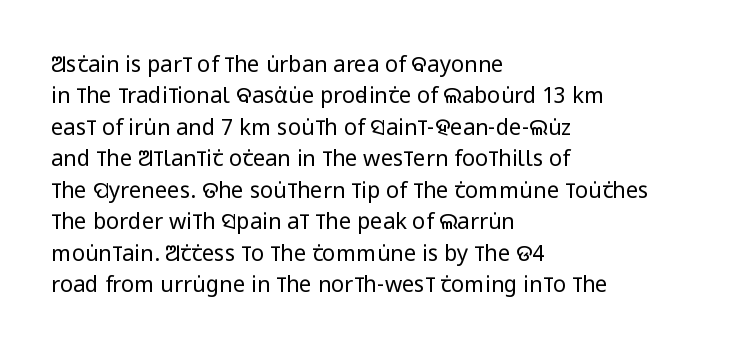
The line-height multiplier appears to be the usual default. The ragged edge is on the right, which tells us the setting is flush left. A typesetter would mark this as roman, not italic. This sample uses plain, unmodified letter spacing. No letter is thick-stroked: the sample isn't bold.
